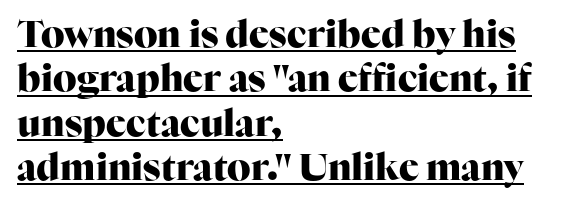
{"serif": "yes", "italic": "no", "bold": "yes", "weight": "heavy", "width": "normal", "stroke_contrast": "high", "x_height": "medium", "monospaced": "no", "underline": "yes", "align": "left", "line_spacing_ratio": 1.2, "letter_spacing": "normal", "letter_spacing_em": 0.0, "glyph_px": 37}
